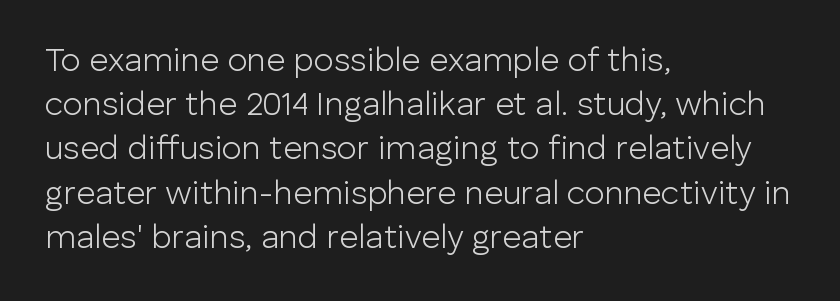
The image shows 33 px light sans-serif type, upright; set left-aligned, normal line spacing (1.34x), normal letter spacing, not underlined; low stroke contrast and a medium x-height.
